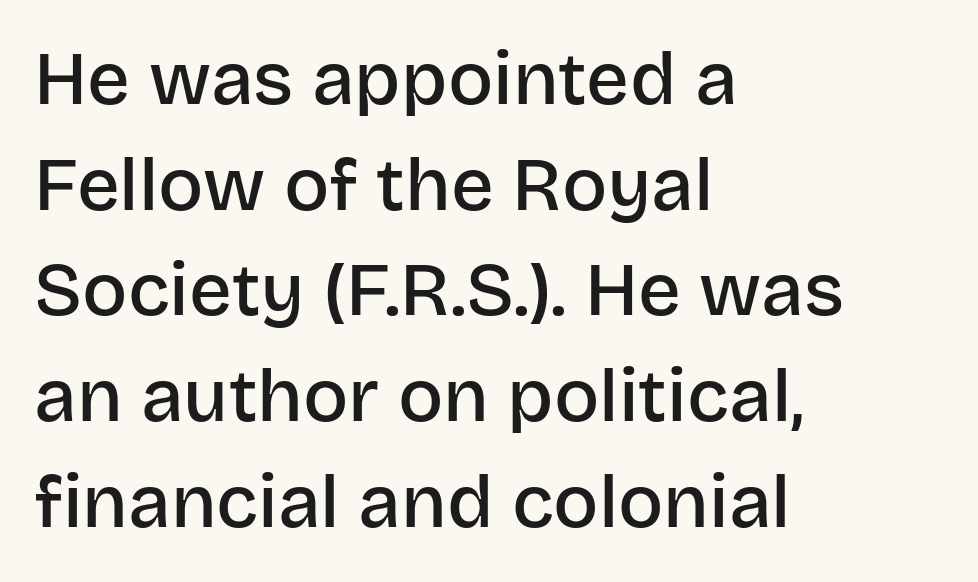
Summary of vertical rhythm: regular, with standard interline spacing. Where is the straight margin? On the left. Is this a fixed-width face? No — the glyphs have proportional, varying widths. Upright lettering throughout.
